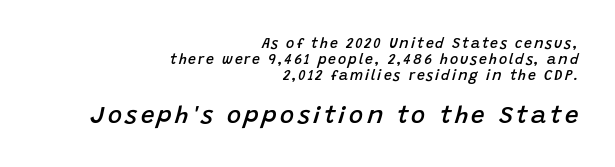
Q: Is the text bold? A: Semi-bold.
Q: Is the text italic (slanted)? A: Yes, it leans right by about 15 degrees.
Q: Is the text underlined? A: No.
Q: How is the paragraph aligned? A: Right-aligned.
Q: Which block of text is set in a larger size, the first (top) or the second (bottom)? A: The second (bottom) one.
